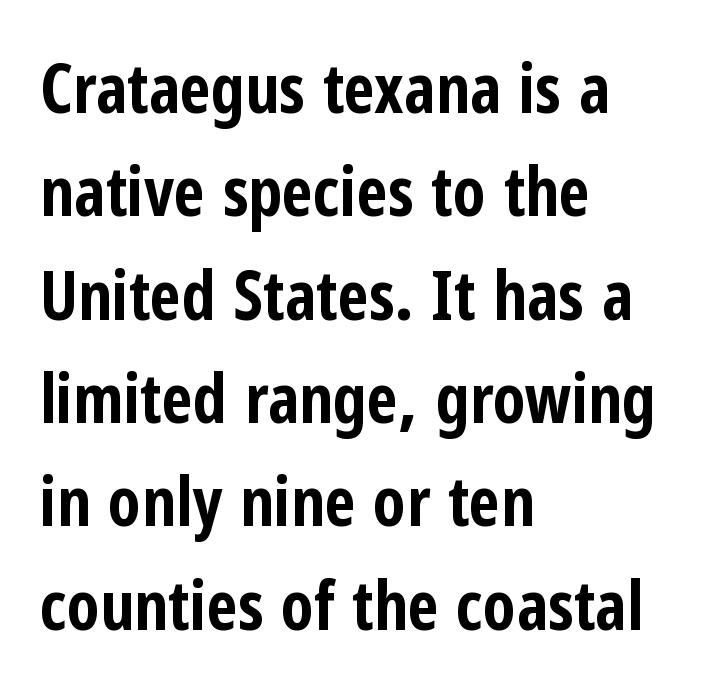
Note the varied advance widths — an 'i' is clearly narrower than an 'm'. A normal amount of white space separates one row of letters from the next. The font is running at its bold setting. It's the straight-up-and-down kind of type. Nobody drew a line under any word here.
